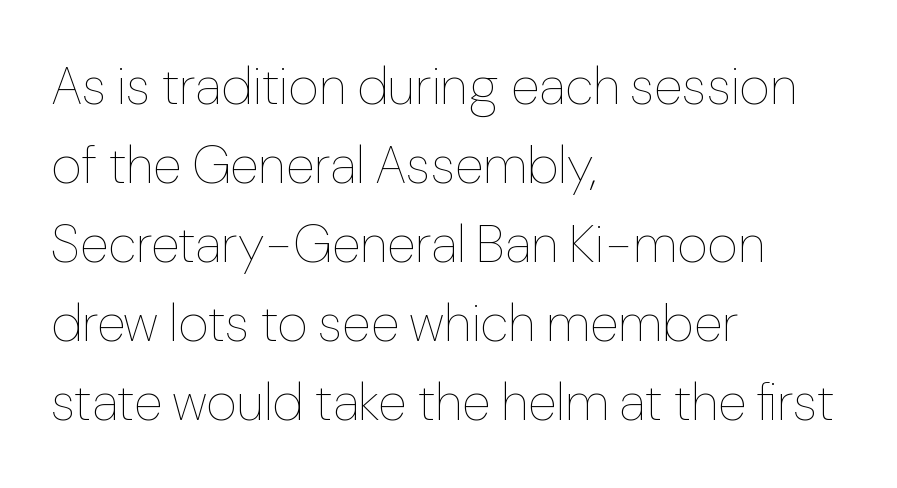
Q: Is the text bold? A: No.
Q: Is the text italic (slanted)? A: No, it is upright.
Q: Is the text underlined? A: No.
Q: How is the paragraph aligned? A: Left-aligned.
Q: Is the spacing between letters normal or unusually wide? A: Normal.
Q: Is the spacing between lines tight, normal or loose? A: Normal.
Q: Width (condensed, normal, or wide)? A: Normal.
Q: Stroke contrast? A: Low.
Q: x-height? A: Medium.
Q: Monospaced? A: No.
